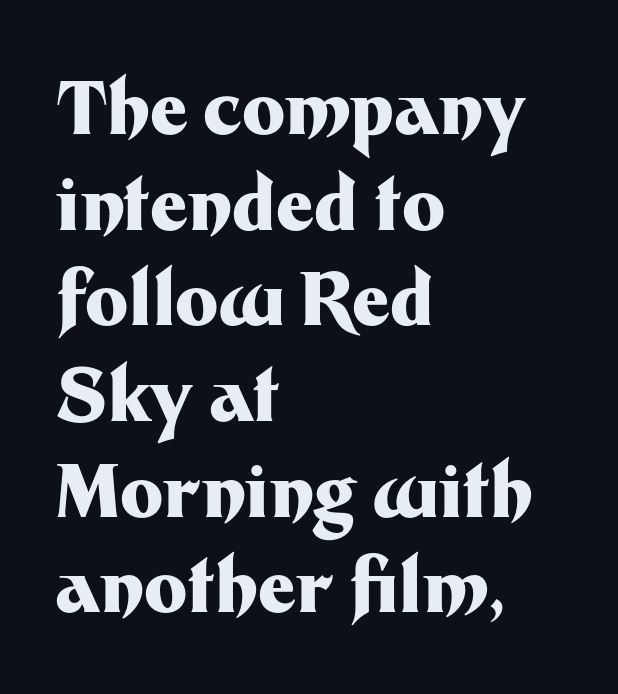
Q: Is the text bold? A: Yes.
Q: Is the text italic (slanted)? A: No, it is upright.
Q: Is the typeface a serif or a sans-serif typeface? A: Sans-serif.
Q: Is the text underlined? A: No.
Q: How is the paragraph aligned? A: Left-aligned.
Q: Is the spacing between letters normal or unusually wide? A: Normal.
Q: Is the spacing between lines tight, normal or loose? A: Normal.
Q: Width (condensed, normal, or wide)? A: Normal.
Q: Stroke contrast? A: Medium.
Q: x-height? A: Medium.
Q: Monospaced? A: No.
